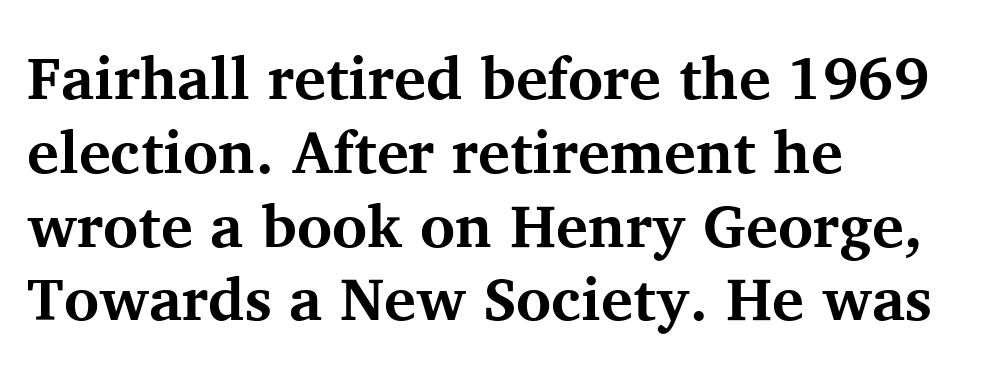
The typesetter chose a ragged-right arrangement here. Does the type have serifs? Yes, each stem ends in a small foot. Words float on clear page, feet unadorned. The letterforms sit shoulder to shoulder at normal distance.
